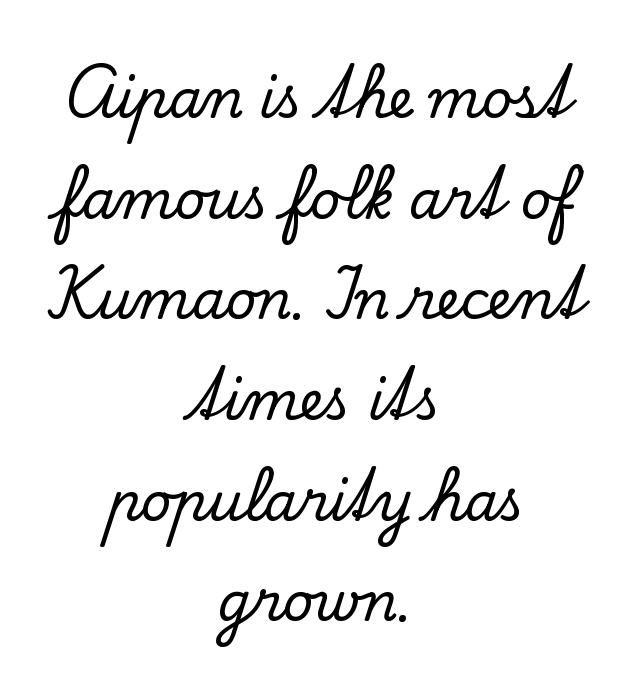
The image shows 53 px serif type; set centered, loose line spacing (1.9x), normal letter spacing, not underlined; low stroke contrast and a small x-height.
